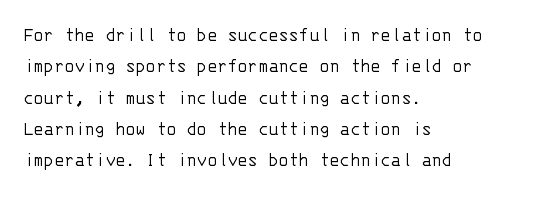
Q: Is the text bold? A: No.
Q: Is the text italic (slanted)? A: No, it is upright.
Q: Is the text underlined? A: No.
Q: How is the paragraph aligned? A: Left-aligned.
Q: Is the spacing between letters normal or unusually wide? A: Normal.
Q: Is the spacing between lines tight, normal or loose? A: Normal.
